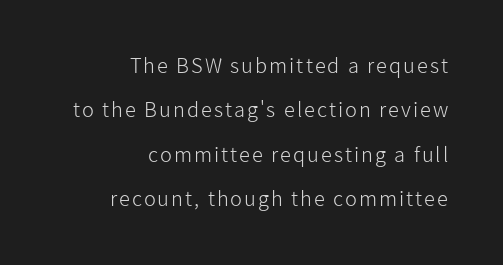
This is the regular roman posture of the typeface. Successive baselines arrive slowly, with a big drop between each. Reading down the block, your eye finds every line finishing at a fixed right position. The space beneath each line is pristine and unruled. Heaviness? Minimal to ordinary, like unemphasized prose.
